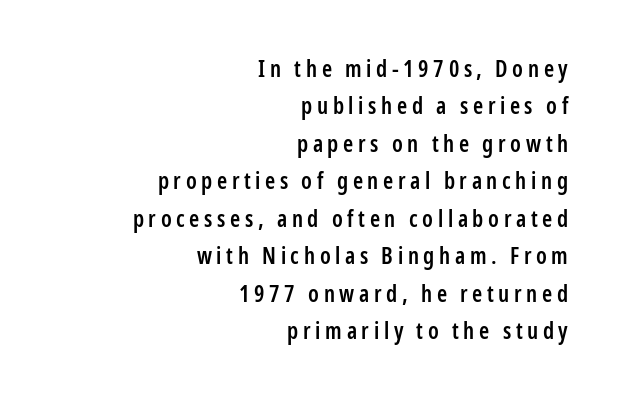
The image shows 23 px text type, upright; set right-aligned, normal line spacing (1.63x), unusually wide letter spacing (+0.2 em), not underlined.
